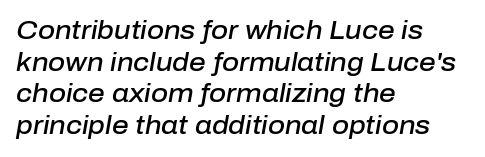
A fair bit of extra ink — the face is semibold, not bold. The lettering tilts uniformly, giving the passage an italic look. Honestly, there is no underline to notice here at all. These lines stack with their left ends in a neat column. Students, note that the glyphs here touch the page at normal intervals.
